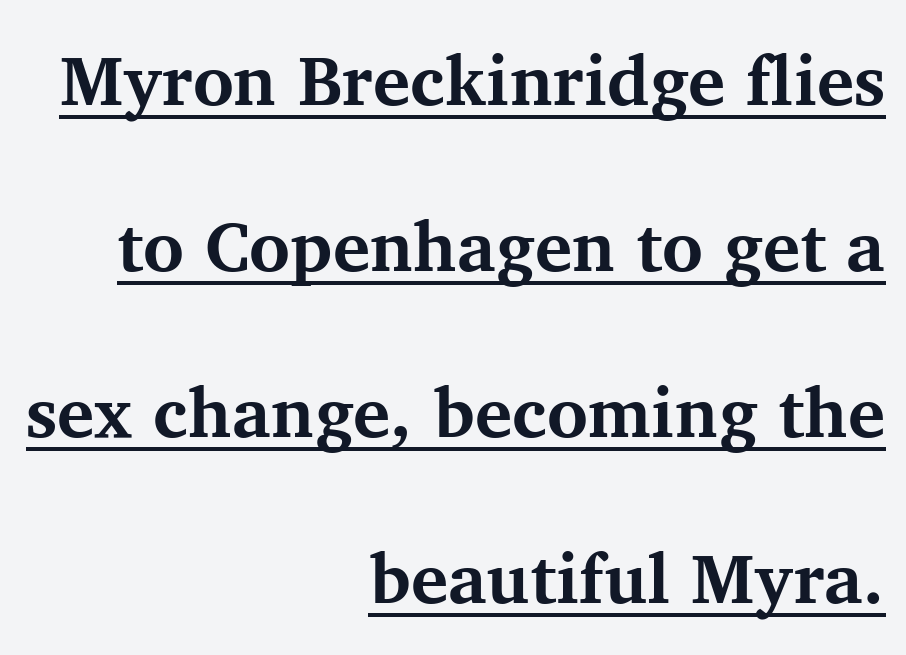
{"serif": "yes", "italic": "no", "bold": "yes", "weight": "bold", "width": "normal", "stroke_contrast": "medium", "x_height": "medium", "monospaced": "no", "underline": "yes", "align": "right", "line_spacing": "loose", "line_spacing_ratio": 2.37, "letter_spacing": "normal", "letter_spacing_em": 0.0, "glyph_px": 70}
